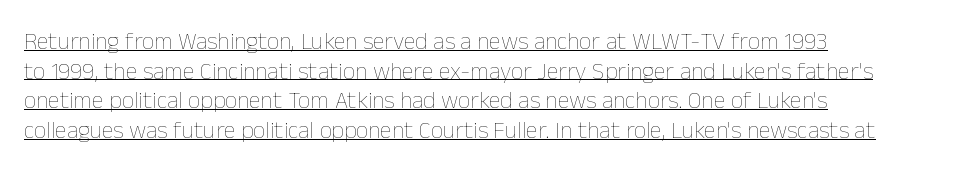
Q: Is the text bold? A: No.
Q: Is the text italic (slanted)? A: No, it is upright.
Q: Is the text underlined? A: Yes.
Q: How is the paragraph aligned? A: Left-aligned.
Q: Is the spacing between letters normal or unusually wide? A: Normal.
